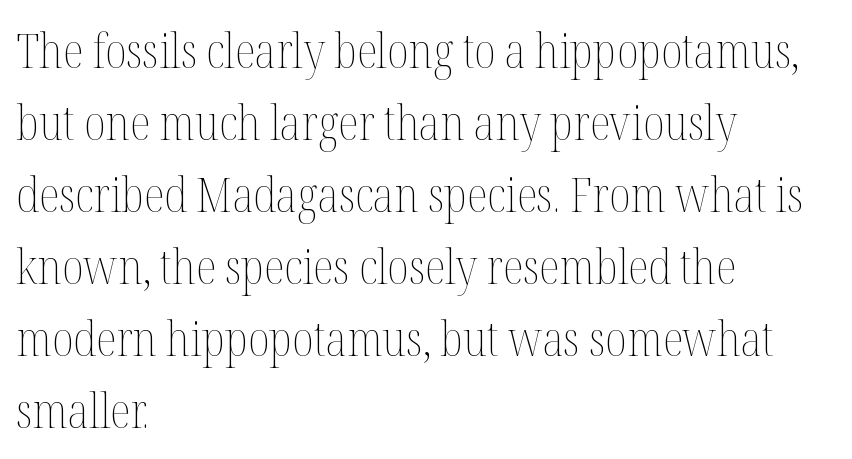
Q: Is the text bold? A: No.
Q: Is the text italic (slanted)? A: No, it is upright.
Q: Is the text underlined? A: No.
Q: How is the paragraph aligned? A: Left-aligned.
Q: Is the spacing between letters normal or unusually wide? A: Normal.
Q: Is the spacing between lines tight, normal or loose? A: Normal.
Q: Width (condensed, normal, or wide)? A: Condensed.
Q: Stroke contrast? A: Medium.
Q: x-height? A: Medium.
Q: Monospaced? A: No.
